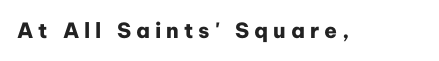
The image shows 21 px bold type, upright; set unusually wide letter spacing (+0.24 em), not underlined.
